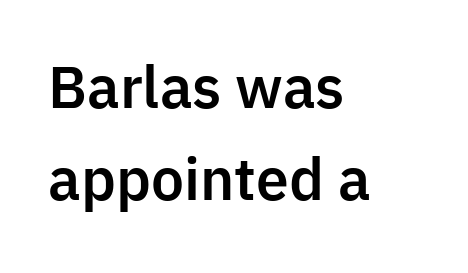
The specimen reads as upright at a glance. Underline: absent. The rag falls on the right side of this text block. A normal amount of white space separates one row of letters from the next. This sample has the flowing, uneven cadence of proportional lettering. These lines are composed in type without serifs.
